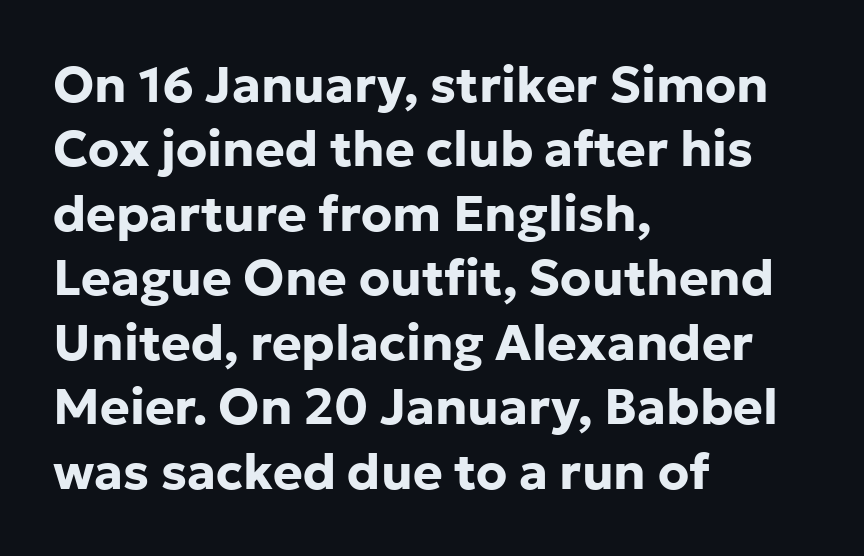
{"serif": "no", "italic": "no", "bold": "yes", "weight": "bold", "width": "normal", "stroke_contrast": "low", "x_height": "medium", "monospaced": "no", "underline": "no", "align": "left", "line_spacing": "normal", "line_spacing_ratio": 1.29, "letter_spacing": "normal", "letter_spacing_em": 0.0, "glyph_px": 50}
